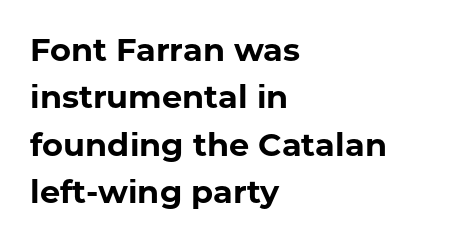
The passage shown is emphatically bold. Spacing between characters is what you'd get straight out of the box. Honestly, the row spacing looks completely unremarkable. No italicization has been applied; the sample stays upright.
